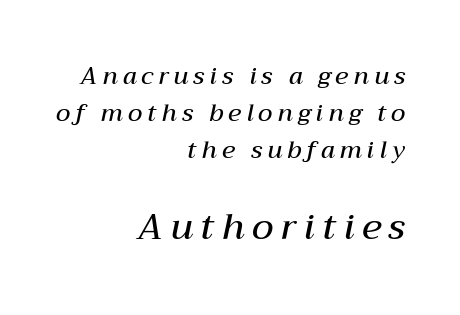
The gap between lines stays unmarked. Observe the lean: these are italic letterforms. This rendering widens character spacing well past its baseline value. The paragraph has a hard right edge and a soft left edge.
